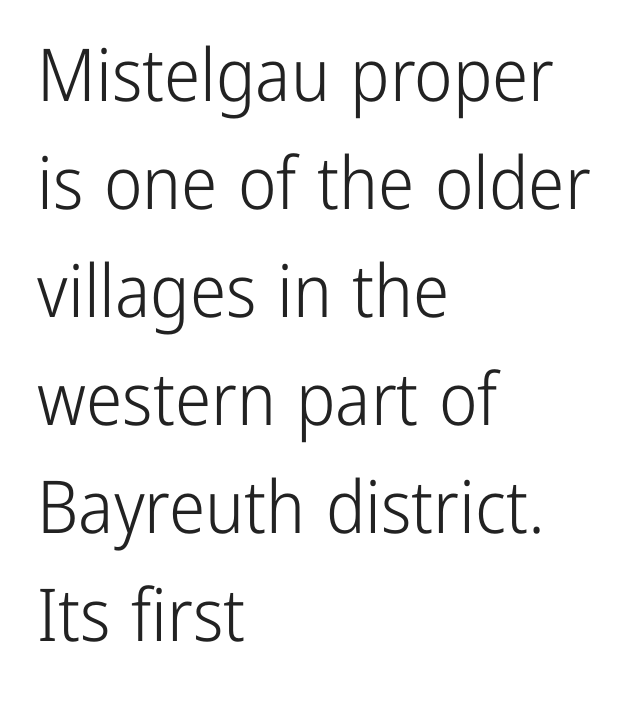
Line spacing here is normal. Note the varied advance widths — an 'i' is clearly narrower than an 'm'. Stroke thickness stays within the range of a standard reading face or lighter. The string is rendered with underlining switched off.
